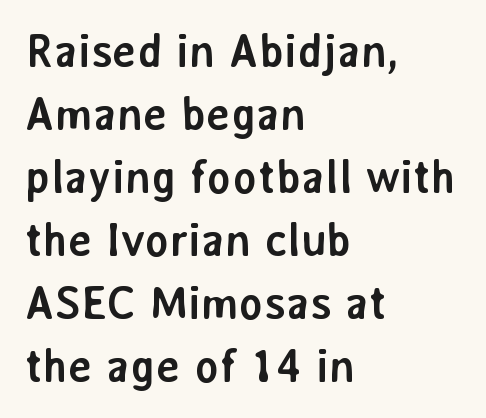
Q: Is the text bold? A: Yes.
Q: Is the text italic (slanted)? A: No, it is upright.
Q: Is the typeface a serif or a sans-serif typeface? A: Sans-serif.
Q: Is the text underlined? A: No.
Q: How is the paragraph aligned? A: Left-aligned.
Q: Is the spacing between letters normal or unusually wide? A: Normal.
Q: Is the spacing between lines tight, normal or loose? A: Normal.
Q: Width (condensed, normal, or wide)? A: Normal.
Q: Stroke contrast? A: Low.
Q: x-height? A: Medium.
Q: Monospaced? A: No.
